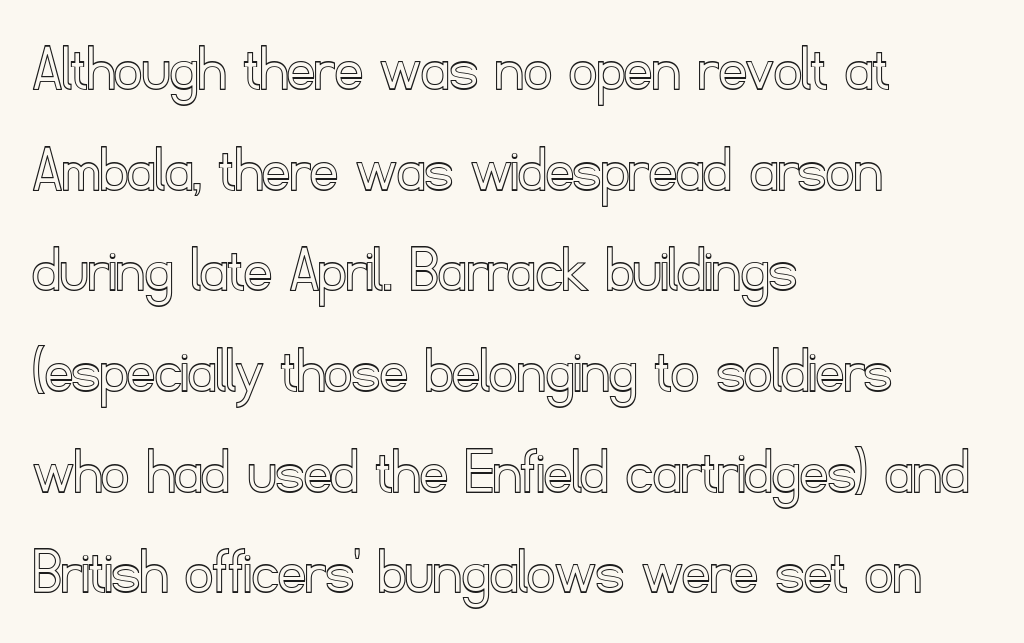
Do the letters lean? They stand straight. Evenly set lines give the paragraph a standard silhouette. These lines stack with their left ends in a neat column. A typesetter would call this zero additional tracking. Glance below the letters and you will spot only blank space. The face used here is proportionally spaced, like ordinary book or web type.
